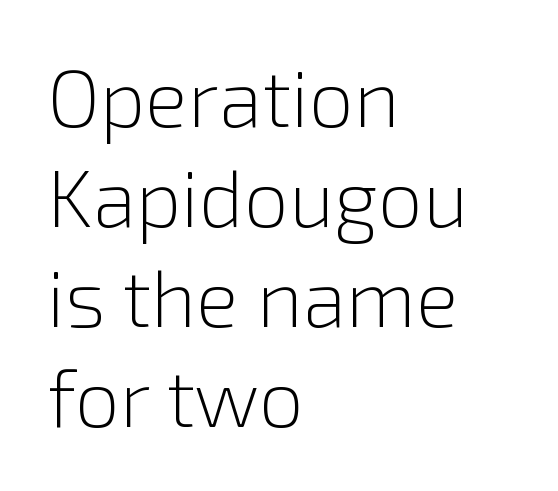
A normal amount of white space separates one row of letters from the next. These lines are rendered in a variable-pitch font. Typeset ragged right — the left edge is the straight one. Do the letters lean? They stand straight. The gaps between neighbouring characters are ordinary and unremarkable.
